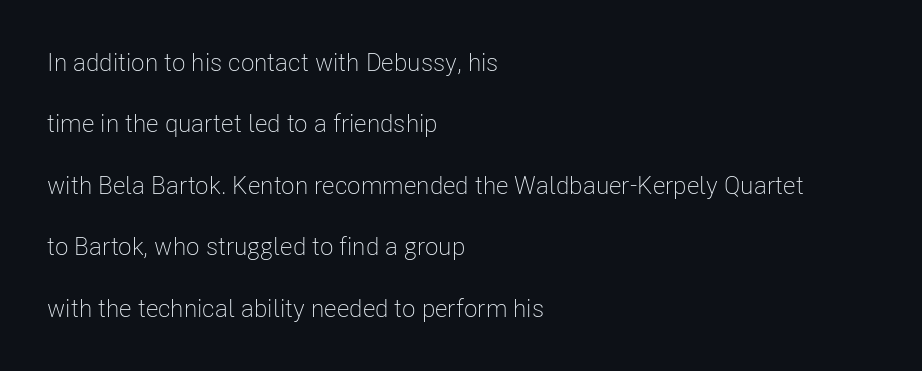
Q: Is the text bold? A: No.
Q: Is the text italic (slanted)? A: No, it is upright.
Q: Is the text underlined? A: No.
Q: How is the paragraph aligned? A: Left-aligned.
Q: Is the spacing between letters normal or unusually wide? A: Normal.
Q: Is the spacing between lines tight, normal or loose? A: Loose.
